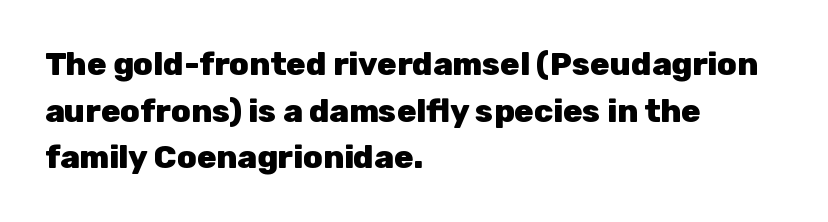
Compared with a centered layout, this one pins lines to the left instead. The type family on display is of the sans-serif kind. The specimen omits any rule beneath the text block's lines. Compared with typical paragraphs, the rows here are spaced about the same. Plenty of ink on the page — the face is bold.
